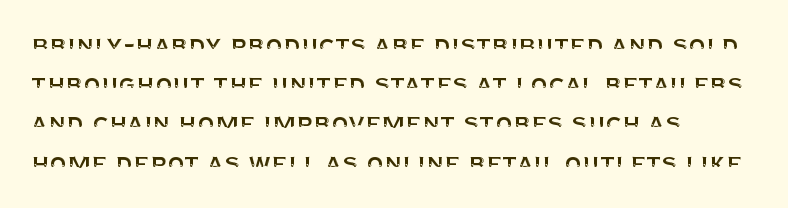
{"serif": "no", "italic": "no", "width": "normal", "stroke_contrast": "medium", "x_height": "large", "monospaced": "no", "underline": "no", "align": "left", "line_spacing": "normal", "line_spacing_ratio": 1.4, "letter_spacing": "normal", "letter_spacing_em": 0.0, "glyph_px": 28}
